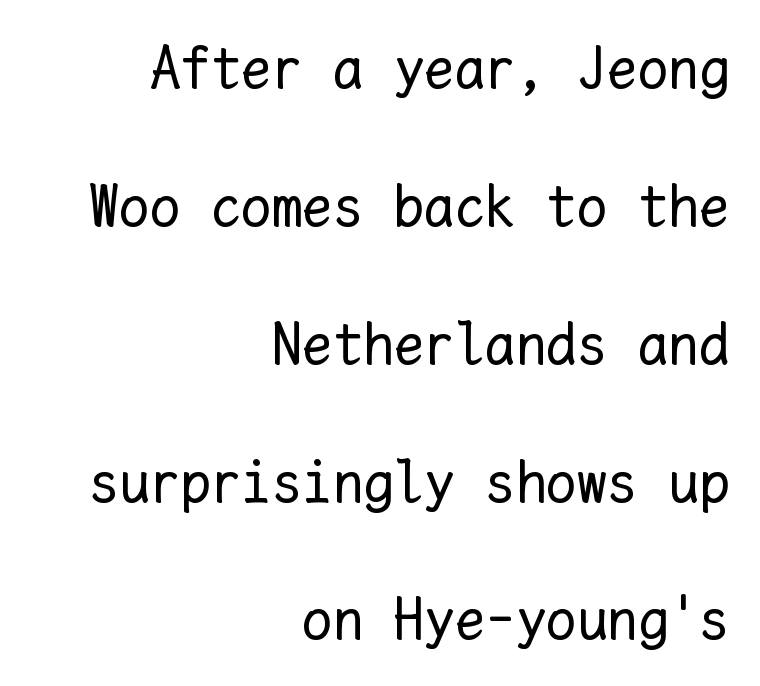
{"italic": "no", "bold": "no", "weight": "regular", "width": "normal", "stroke_contrast": "low", "x_height": "medium", "monospaced": "yes", "underline": "no", "align": "right", "line_spacing": "loose", "line_spacing_ratio": 2.26, "letter_spacing": "normal", "letter_spacing_em": 0.0, "glyph_px": 61}
